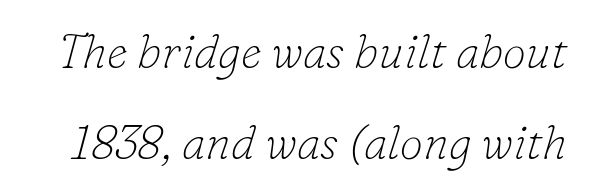
{"serif": "yes", "italic": "yes", "lean": "right", "slant_degrees": 16, "bold": "no", "weight": "thin", "width": "normal", "stroke_contrast": "low", "x_height": "small", "monospaced": "no", "underline": "no", "line_spacing": "loose", "line_spacing_ratio": 1.94, "letter_spacing": "normal", "letter_spacing_em": 0.0, "glyph_px": 47}
